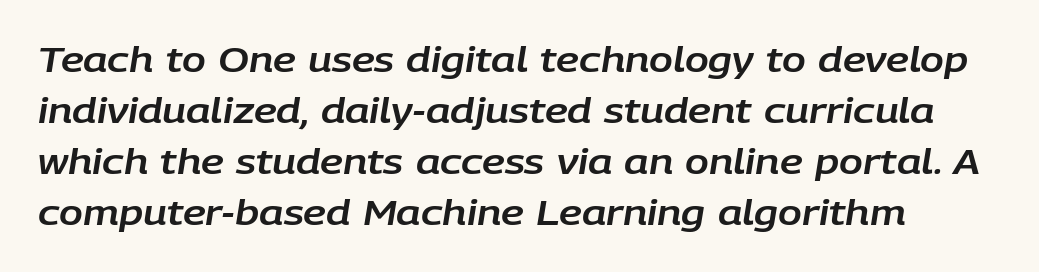
A typesetter would call this proportional, since set widths differ per character. The space between consecutive lines is moderate. Nothing unusual about the tracking: characters are spaced as the font intends. Just letters on the line, the space beneath them empty. An italicized treatment has been applied to the whole sample.
